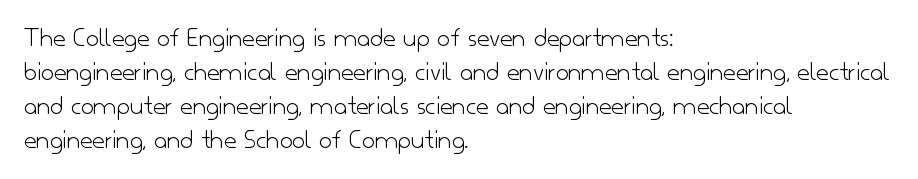
The image shows 28 px light sans-serif type, upright; set left-aligned, line spacing 1.22x, normal letter spacing, not underlined; low stroke contrast and a small x-height.
